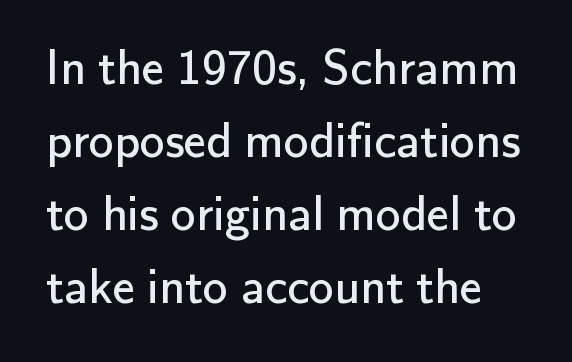
{"serif": "no", "italic": "no", "bold": "no", "weight": "regular", "width": "normal", "stroke_contrast": "low", "x_height": "small", "monospaced": "no", "underline": "no", "line_spacing": "normal", "line_spacing_ratio": 1.46, "letter_spacing": "normal", "letter_spacing_em": 0.0, "glyph_px": 50}
